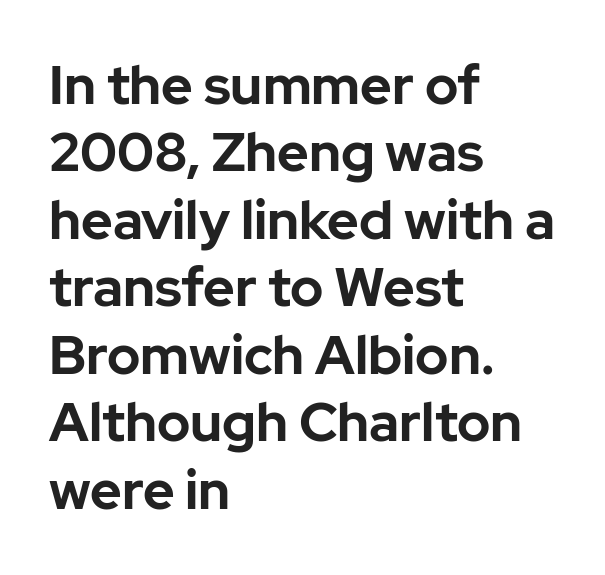
The image shows 54 px bold sans-serif type, upright; set left-aligned, normal line spacing (1.25x), normal letter spacing, not underlined; low stroke contrast and a medium x-height.
